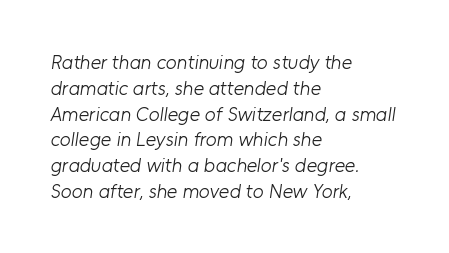
Plain, unruled lines of type. The rendering uses a moderate line-height, typical for paragraphs. Notice how the passage keeps a crisp vertical edge on the left only. No chunkiness to these letters — they're not bold. Letter spacing: default.
